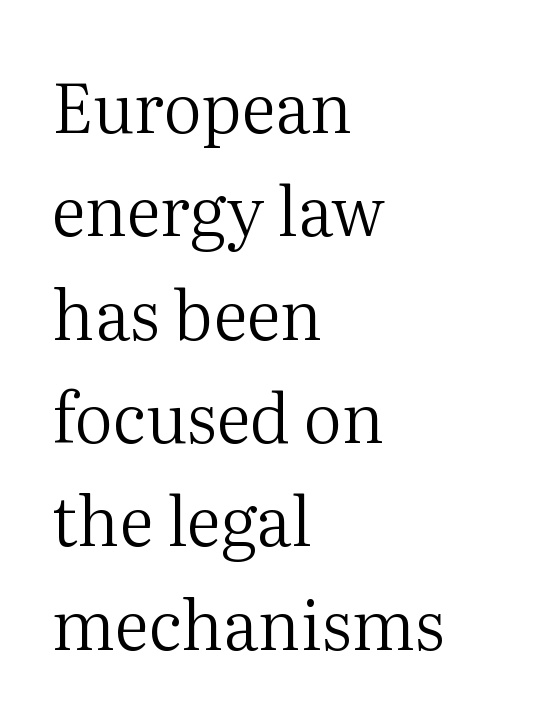
A normal amount of white space separates one row of letters from the next. Line beginnings align vertically; line endings do not. Proportional: the letters do not fall into vertical columns. This rendering leaves character spacing at its baseline value. The specimen omits any rule beneath the text block's lines.
